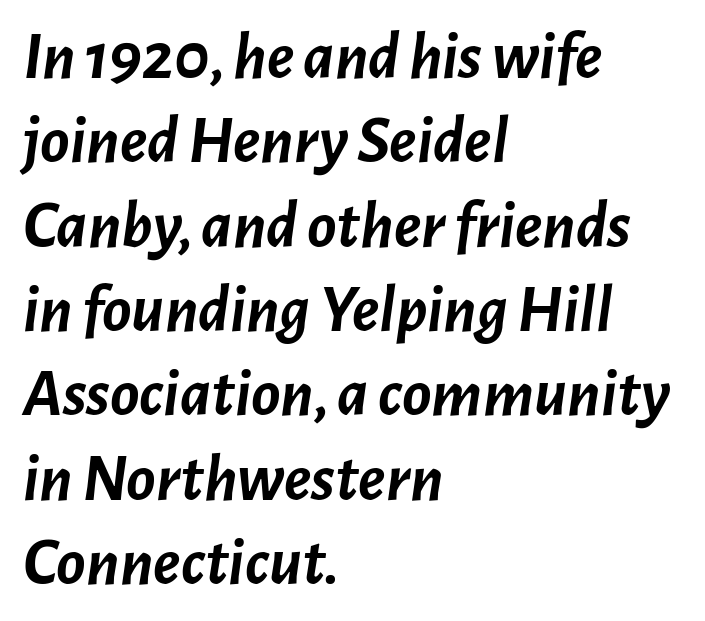
Q: Is the text bold? A: Yes.
Q: Is the text italic (slanted)? A: Yes, it leans right by about 7 degrees.
Q: Is the text underlined? A: No.
Q: How is the paragraph aligned? A: Left-aligned.
Q: Is the spacing between letters normal or unusually wide? A: Normal.
Q: Width (condensed, normal, or wide)? A: Normal.
Q: Stroke contrast? A: Low.
Q: x-height? A: Medium.
Q: Monospaced? A: No.
